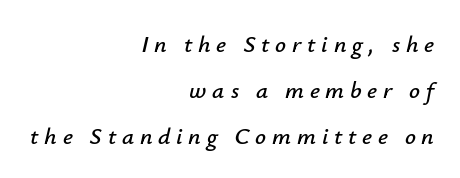
Decoration check: the copy has no underline. Line ends are locked; line starts wander. Substantial extra tracking has been applied to these lines. The space between consecutive lines is lavish. This is oblique type, the kind used for emphasis or titles.
